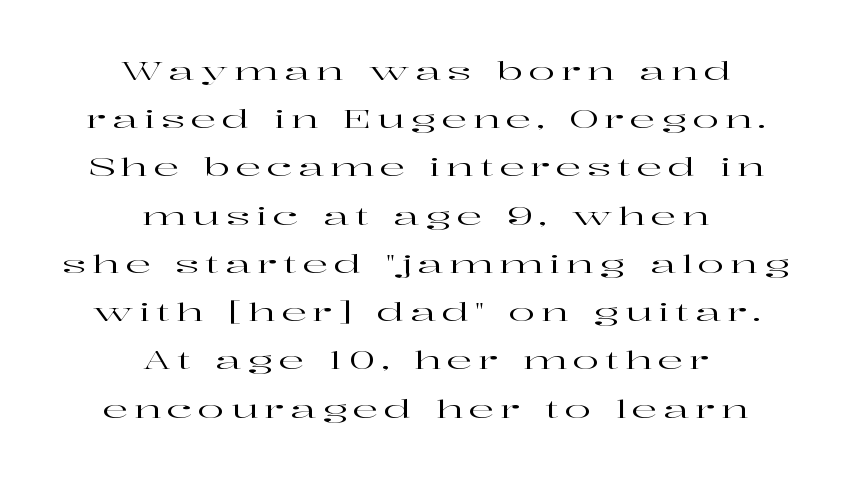
The image shows 25 px text type, upright; set centered, loose line spacing (1.93x), unusually wide letter spacing (+0.23 em), not underlined.
